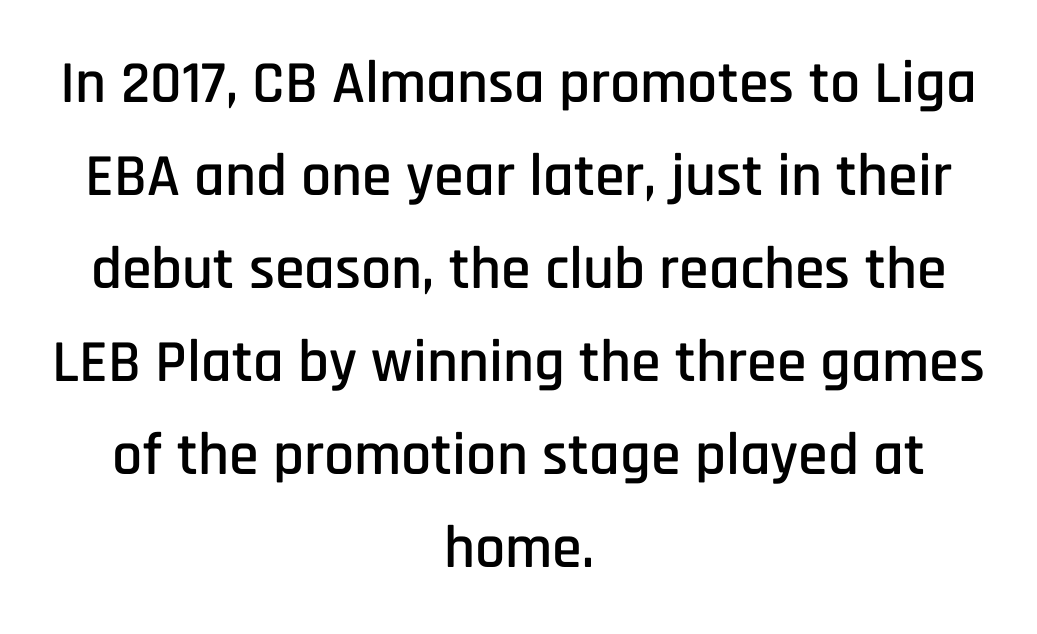
Q: Is the text italic (slanted)? A: No, it is upright.
Q: Is the typeface a serif or a sans-serif typeface? A: Sans-serif.
Q: Is the text underlined? A: No.
Q: How is the paragraph aligned? A: Centered.
Q: Is the spacing between letters normal or unusually wide? A: Normal.
Q: Is the spacing between lines tight, normal or loose? A: Normal.
Q: Width (condensed, normal, or wide)? A: Condensed.
Q: Stroke contrast? A: Low.
Q: x-height? A: Large.
Q: Monospaced? A: No.
